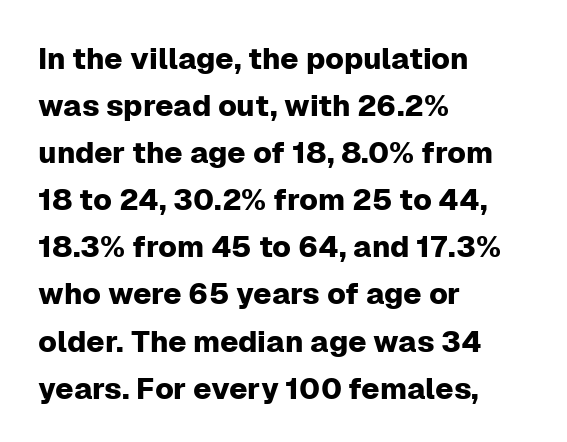
Q: Is the text italic (slanted)? A: No, it is upright.
Q: Is the typeface a serif or a sans-serif typeface? A: Sans-serif.
Q: Is the text underlined? A: No.
Q: How is the paragraph aligned? A: Left-aligned.
Q: Is the spacing between letters normal or unusually wide? A: Normal.
Q: Is the spacing between lines tight, normal or loose? A: Normal.
Q: Width (condensed, normal, or wide)? A: Normal.
Q: Stroke contrast? A: Low.
Q: x-height? A: Medium.
Q: Monospaced? A: No.
